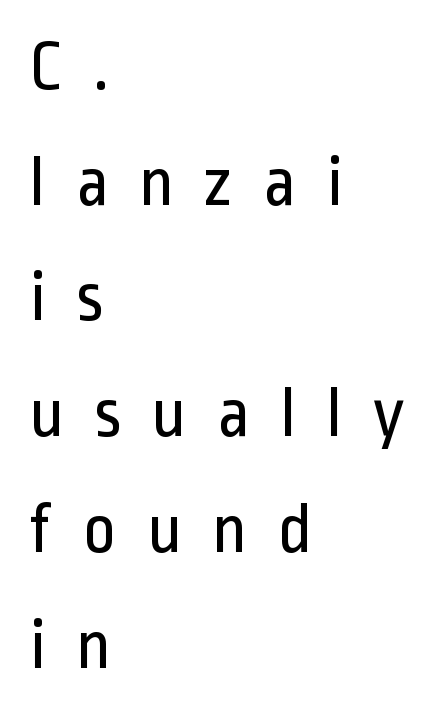
The image shows 71 px regular-weight, condensed sans-serif type, upright; set left-aligned, normal line spacing (1.63x), unusually wide letter spacing (+0.42 em), not underlined; low stroke contrast and a medium x-height.
